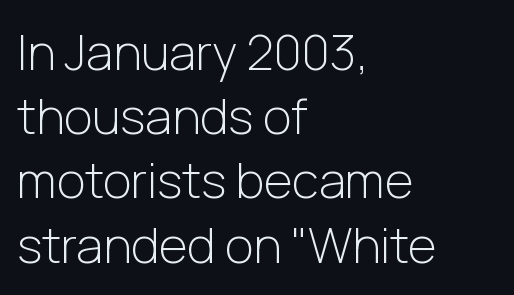
Stroke terminals: plain, sans-serif. Designer's note — italics off, roman on. Heft: none added — not bold. A typesetter would call this proportional, since set widths differ per character. The compositor pushed each line to the left boundary.
